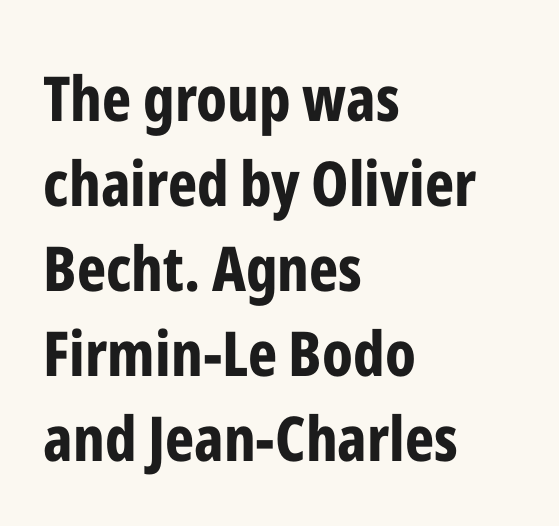
Q: Is the text bold? A: Yes.
Q: Is the text italic (slanted)? A: No, it is upright.
Q: Is the typeface a serif or a sans-serif typeface? A: Sans-serif.
Q: Is the text underlined? A: No.
Q: How is the paragraph aligned? A: Left-aligned.
Q: Is the spacing between letters normal or unusually wide? A: Normal.
Q: Is the spacing between lines tight, normal or loose? A: Normal.
Q: Width (condensed, normal, or wide)? A: Condensed.
Q: Stroke contrast? A: Low.
Q: x-height? A: Medium.
Q: Monospaced? A: No.
